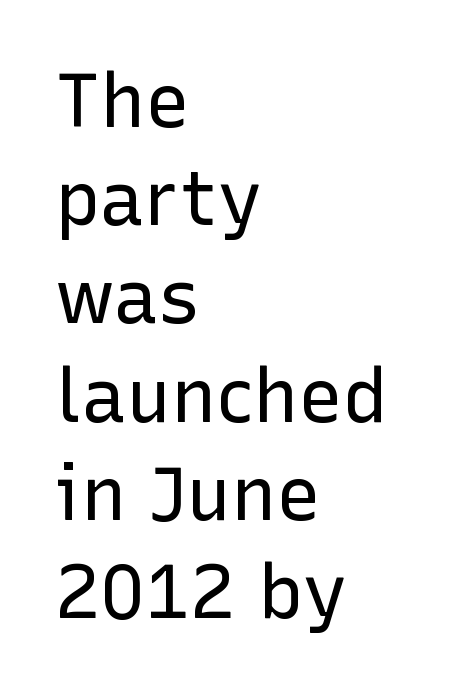
The image shows 75 px regular-weight sans-serif type, upright; set left-aligned, normal line spacing (1.31x), normal letter spacing, not underlined; low stroke contrast and a medium x-height.
